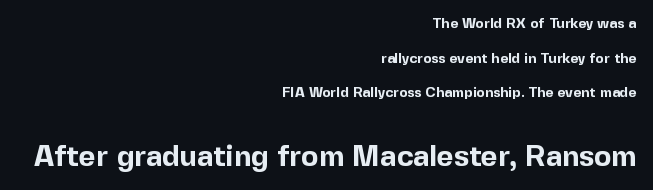
Q: Is the text bold? A: Yes.
Q: Is the text italic (slanted)? A: No, it is upright.
Q: Is the typeface a serif or a sans-serif typeface? A: Sans-serif.
Q: Is the text underlined? A: No.
Q: How is the paragraph aligned? A: Right-aligned.
Q: Is the spacing between letters normal or unusually wide? A: Normal.
Q: Is the spacing between lines tight, normal or loose? A: Loose.
Q: Which block of text is set in a larger size, the first (top) or the second (bottom)? A: The second (bottom) one.
Q: Width (condensed, normal, or wide)? A: Normal.
Q: x-height? A: Medium.
Q: Monospaced? A: No.
